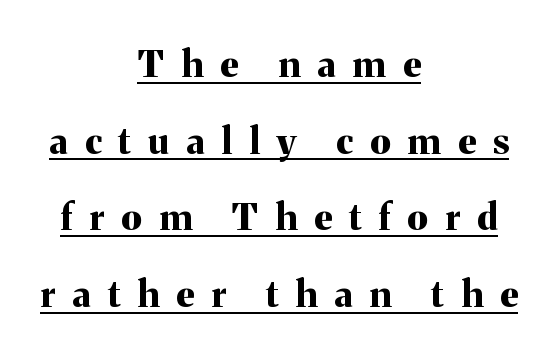
Pretty heavy lettering here — definitely bold. Alignment: centered. The specimen reads as upright at a glance. This is underlined copy, the kind a proofreader might mark for attention. These lines are rendered in a variable-pitch font. How are the letters spaced? Widely, with obvious added tracking.
